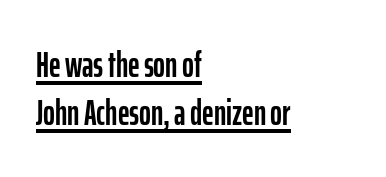
The image shows 36 px condensed sans-serif type, upright; set left-aligned, normal line spacing (1.32x), normal letter spacing, underlined; low stroke contrast and a medium x-height.
